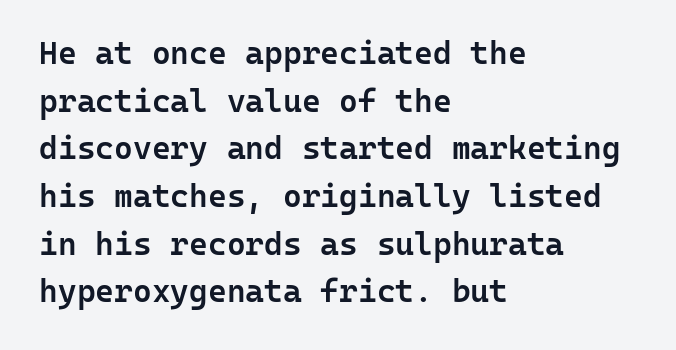
The face used here is a semibold: visibly heavier than regular, lighter than bold. The lines sit at an ordinary, default distance from one another. Note: no serifs on the glyphs. Here the glyphs are tracked normally, forming tight word shapes.
